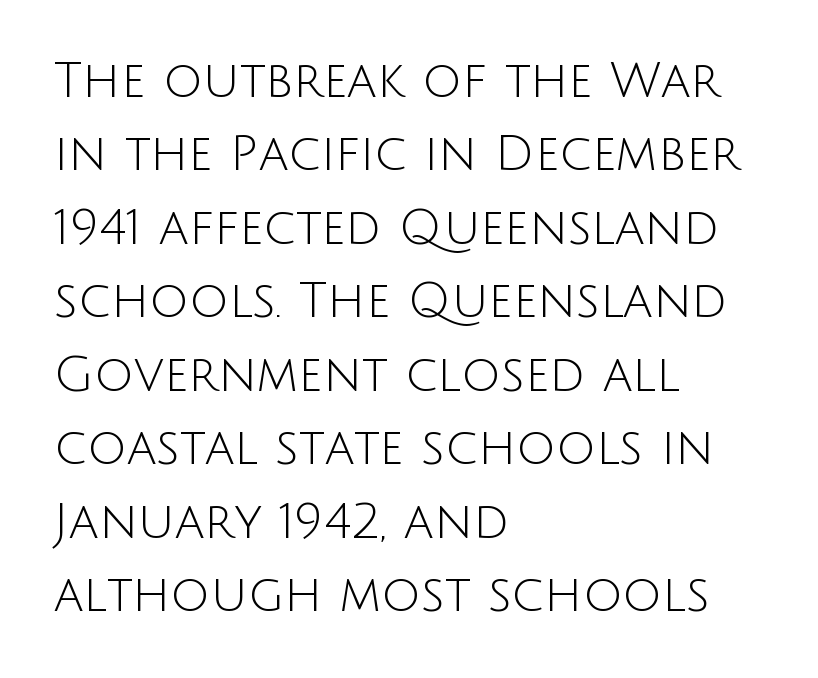
The image shows 49 px light sans-serif type, upright; set left-aligned, normal line spacing (1.5x), normal letter spacing, not underlined; low stroke contrast and a large x-height.
